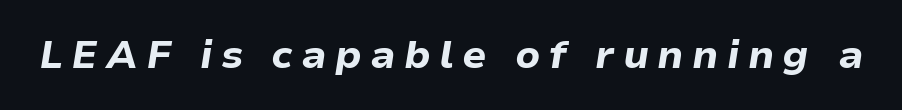
Slant detected: the letters are inclined. Proportional: the letters do not fall into vertical columns. The space directly below the letters is spotless. The letterforms stand isolated, each surrounded by extra space. The characters look thick and weighty, a clear bold.
